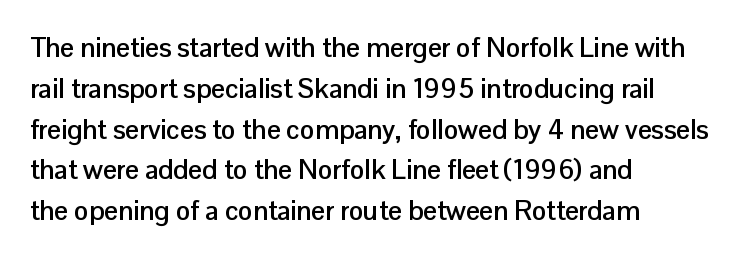
Q: Is the text bold? A: Yes.
Q: Is the text italic (slanted)? A: No, it is upright.
Q: Is the text underlined? A: No.
Q: How is the paragraph aligned? A: Left-aligned.
Q: Is the spacing between letters normal or unusually wide? A: Normal.
Q: Is the spacing between lines tight, normal or loose? A: Normal.
